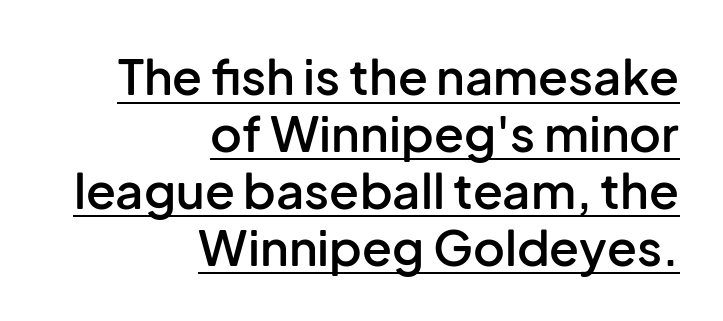
The image shows 49 px semibold sans-serif type, upright; set right-aligned, line spacing 1.16x, normal letter spacing, underlined; low stroke contrast and a medium x-height.
